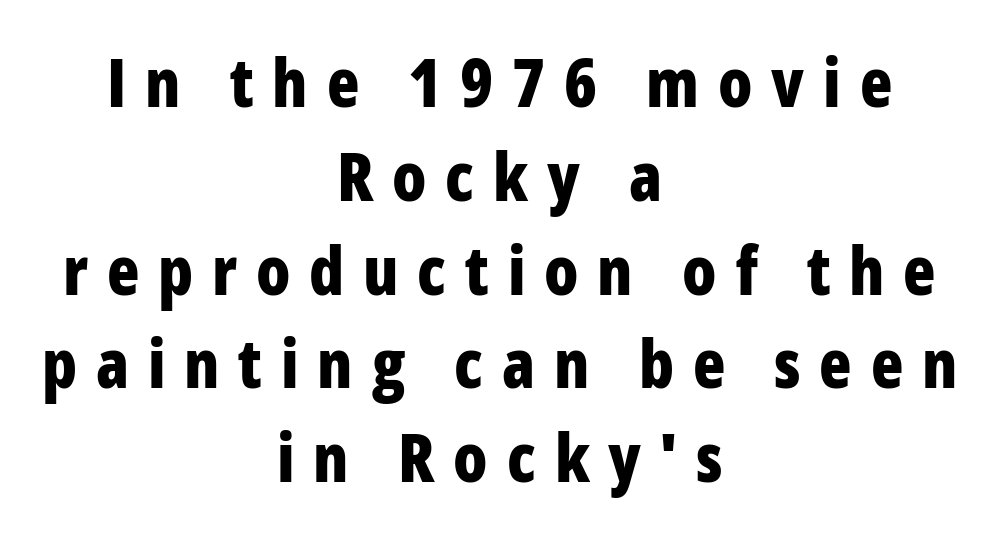
Q: Is the text bold? A: Yes.
Q: Is the text italic (slanted)? A: No, it is upright.
Q: Is the typeface a serif or a sans-serif typeface? A: Sans-serif.
Q: Is the text underlined? A: No.
Q: How is the paragraph aligned? A: Centered.
Q: Is the spacing between letters normal or unusually wide? A: Unusually wide.
Q: Is the spacing between lines tight, normal or loose? A: Normal.
Q: Width (condensed, normal, or wide)? A: Condensed.
Q: Stroke contrast? A: Low.
Q: x-height? A: Medium.
Q: Monospaced? A: No.
